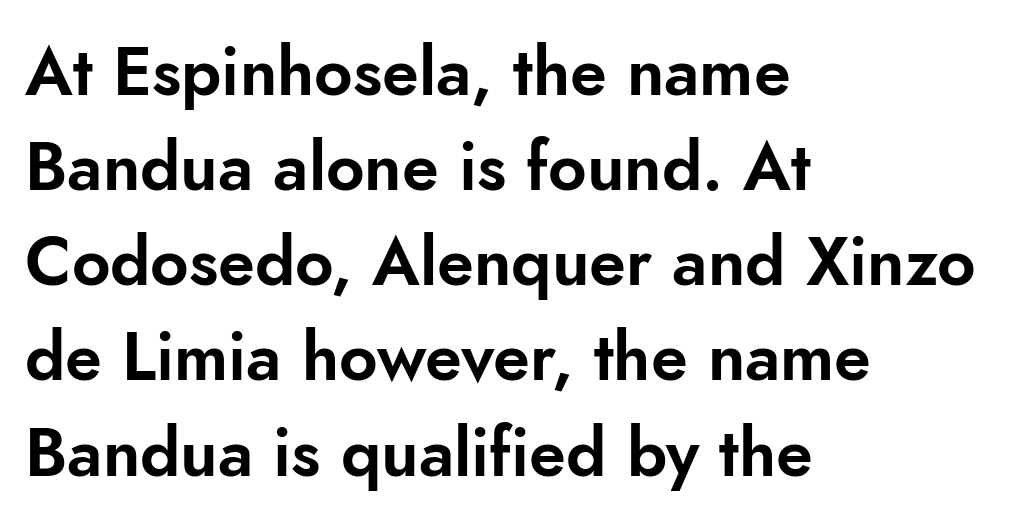
Check under the words: just untouched page. The passage is arranged the way most books set body copy — flush left. Short note: letters normally spaced. Character widths vary here, with narrow letters taking less room than wide ones.
